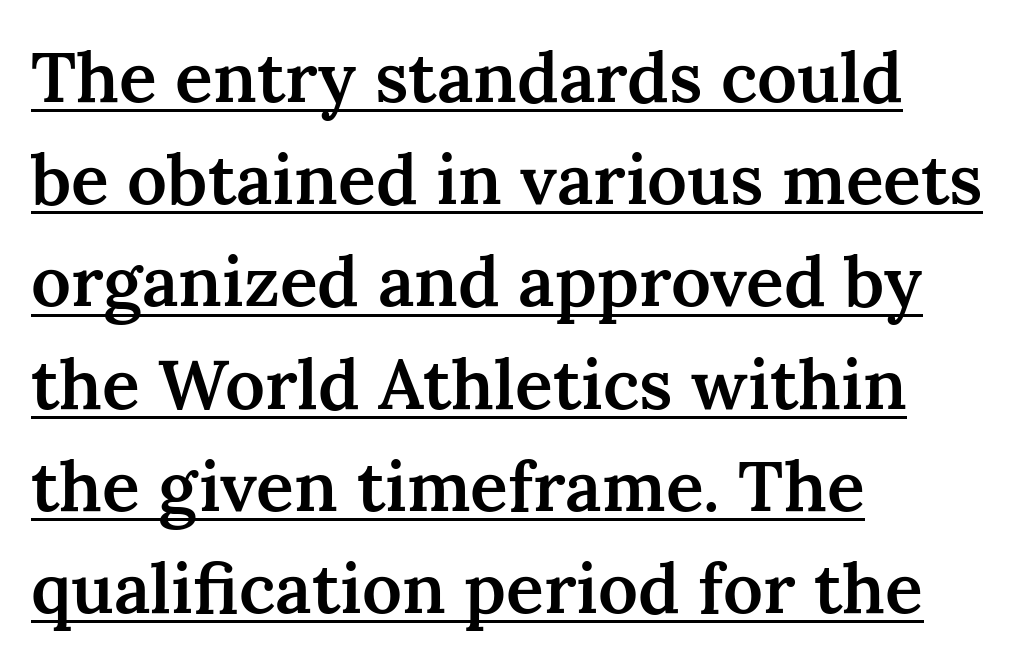
{"serif": "yes", "italic": "no", "bold": "semi", "weight": "semibold", "width": "normal", "stroke_contrast": "medium", "x_height": "medium", "monospaced": "no", "underline": "yes", "align": "left", "line_spacing": "normal", "line_spacing_ratio": 1.46, "letter_spacing": "normal", "letter_spacing_em": 0.0, "glyph_px": 70}
